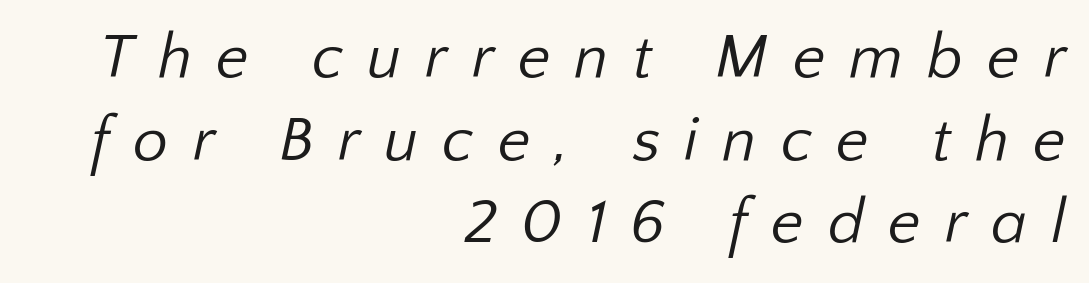
{"serif": "no", "bold": "no", "weight": "regular", "width": "normal", "stroke_contrast": "low", "x_height": "medium", "monospaced": "no", "underline": "no", "align": "right", "line_spacing": "normal", "line_spacing_ratio": 1.31, "letter_spacing": "wide", "letter_spacing_em": 0.38, "glyph_px": 63}
